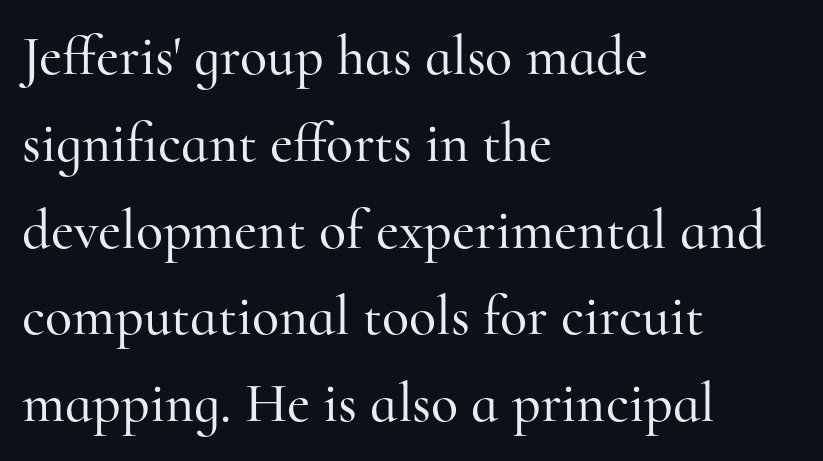
This is the regular roman posture of the typeface. These lines sit exactly where default settings would place them. Note the varied advance widths — an 'i' is clearly narrower than an 'm'. The gap between lines stays unmarked. Words appear dense and cohesive because spacing is normal. Serif or sans? Serif — the stroke terminals have little feet.
